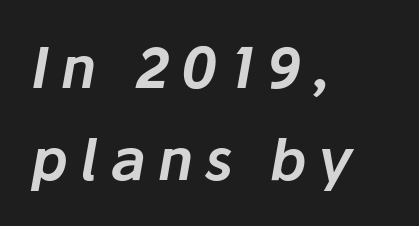
The image shows 57 px text type, italic (leaning right); set left-aligned, normal line spacing (1.61x), unusually wide letter spacing (+0.21 em), not underlined; low stroke contrast and a medium x-height.
